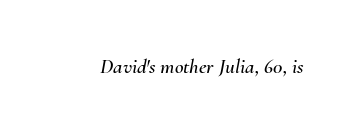
Lines of text with bare space underneath. Would a proofreader flag this as italicized? Yes. The rendering keeps characters at their native spacing.
